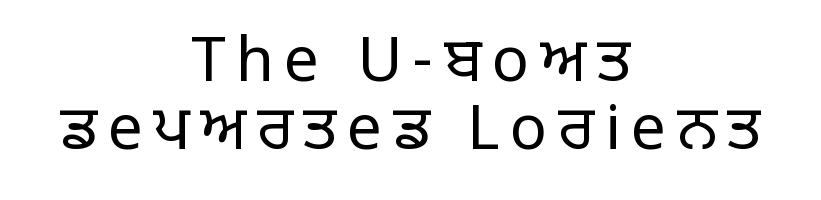
Nope, not italic — everything's standing straight. The string is rendered with underlining switched off. Line spacing here is tight. You can tell from the bare stems that sans-serif type was used.
